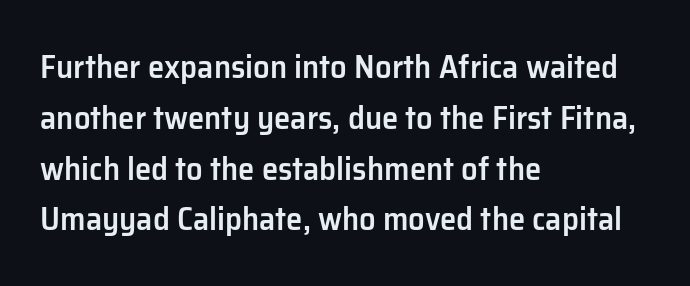
The image shows 33 px semibold sans-serif type, upright; set left-aligned, normal line spacing (1.54x), normal letter spacing, not underlined; low stroke contrast and a medium x-height.
